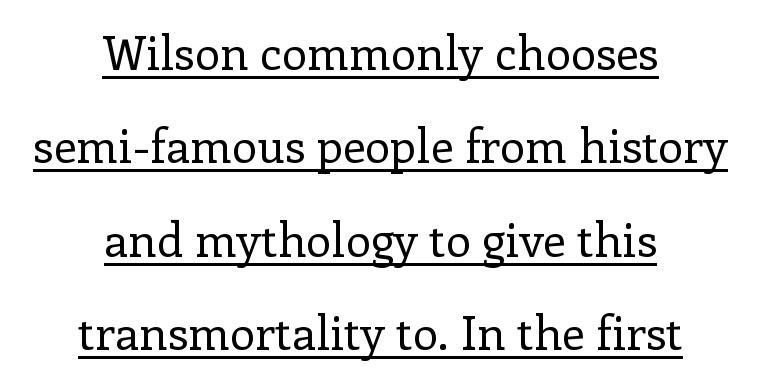
Q: Is the text bold? A: No.
Q: Is the text italic (slanted)? A: No, it is upright.
Q: Is the typeface a serif or a sans-serif typeface? A: Serif.
Q: Is the text underlined? A: Yes.
Q: How is the paragraph aligned? A: Centered.
Q: Is the spacing between letters normal or unusually wide? A: Normal.
Q: Is the spacing between lines tight, normal or loose? A: Loose.
Q: Width (condensed, normal, or wide)? A: Normal.
Q: Stroke contrast? A: Low.
Q: x-height? A: Medium.
Q: Monospaced? A: No.
